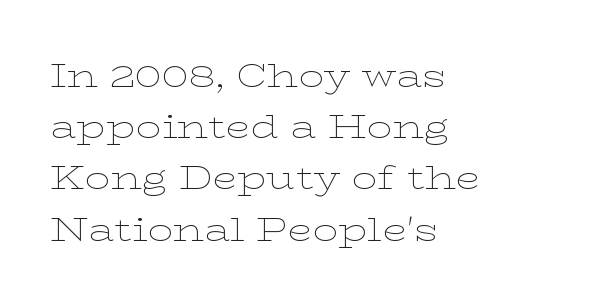
The image shows 32 px thin, wide serif type, upright; set left-aligned, normal line spacing (1.6x), normal letter spacing, not underlined; low stroke contrast and a medium x-height.
